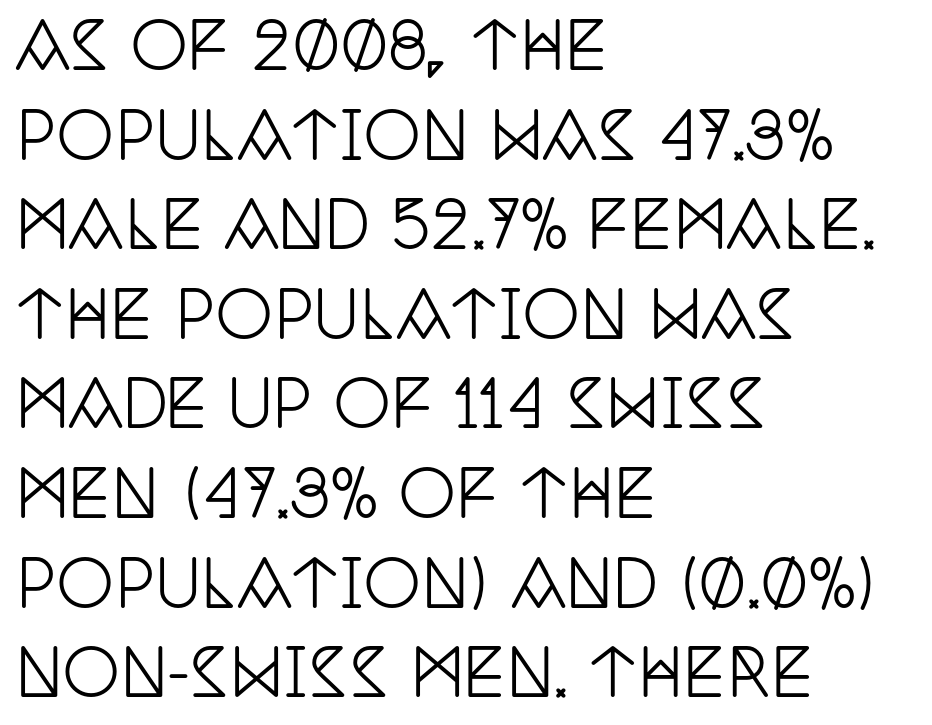
The image shows 64 px condensed serif type, upright; set left-aligned, normal line spacing (1.4x), normal letter spacing, not underlined; low stroke contrast and a large x-height.
